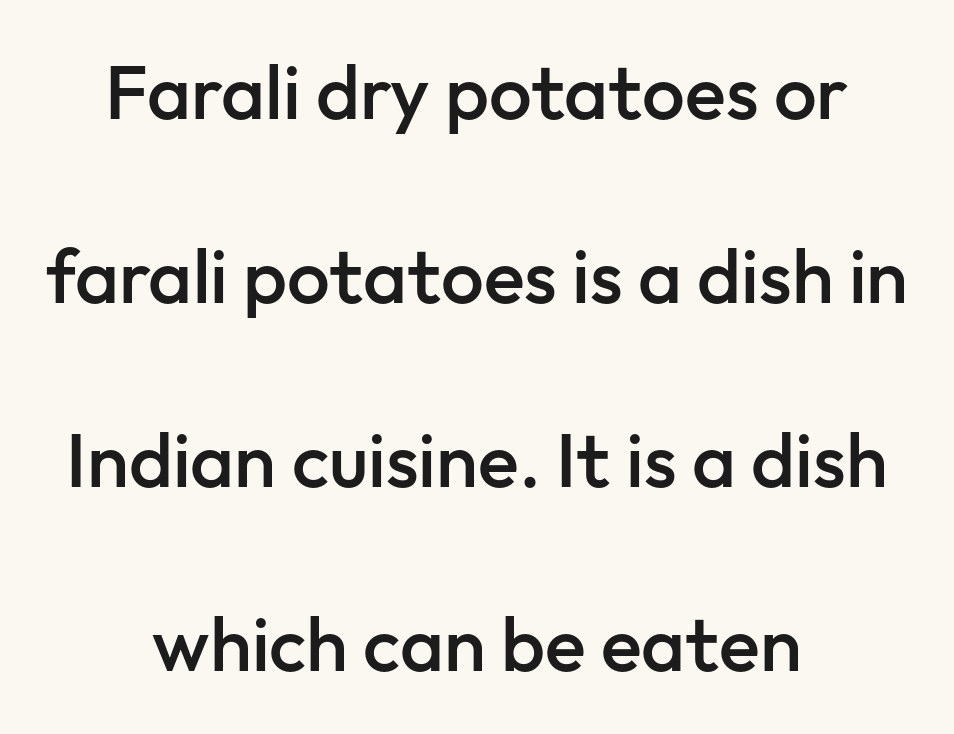
The image shows 76 px semibold sans-serif type, upright; set centered, loose line spacing (2.42x), normal letter spacing, not underlined; low stroke contrast and a medium x-height.
